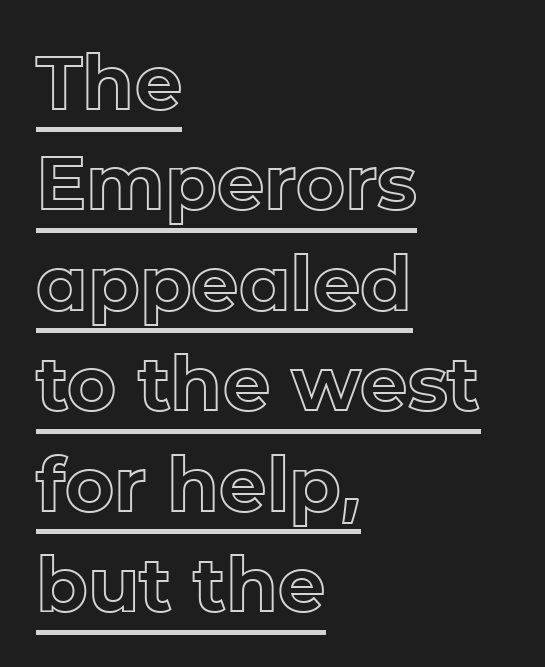
Q: Is the text italic (slanted)? A: No, it is upright.
Q: Is the text underlined? A: Yes.
Q: How is the paragraph aligned? A: Left-aligned.
Q: Is the spacing between letters normal or unusually wide? A: Normal.
Q: Is the spacing between lines tight, normal or loose? A: Normal.
Q: Width (condensed, normal, or wide)? A: Normal.
Q: x-height? A: Medium.
Q: Monospaced? A: No.
